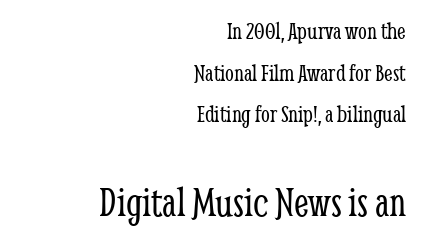
{"serif": "yes", "italic": "no", "bold": "no", "weight": "light", "width": "condensed", "stroke_contrast": "low", "x_height": "medium", "monospaced": "no", "underline": "no", "align": "right", "line_spacing": "normal", "line_spacing_ratio": 1.67, "letter_spacing": "normal", "letter_spacing_em": 0.0, "larger_block": "second", "size_ratio": 1.72, "glyph_px": 43}
